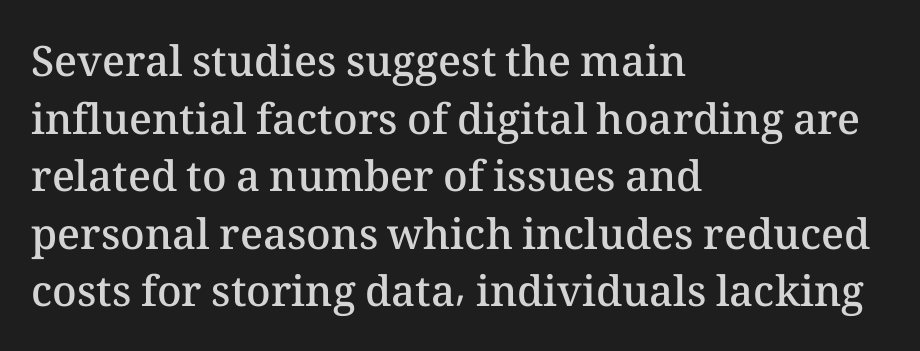
Q: Is the text bold? A: Semi-bold.
Q: Is the text italic (slanted)? A: No, it is upright.
Q: Is the text underlined? A: No.
Q: How is the paragraph aligned? A: Left-aligned.
Q: Is the spacing between letters normal or unusually wide? A: Normal.
Q: Is the spacing between lines tight, normal or loose? A: Normal.
Q: Width (condensed, normal, or wide)? A: Normal.
Q: Stroke contrast? A: Medium.
Q: x-height? A: Medium.
Q: Monospaced? A: No.
